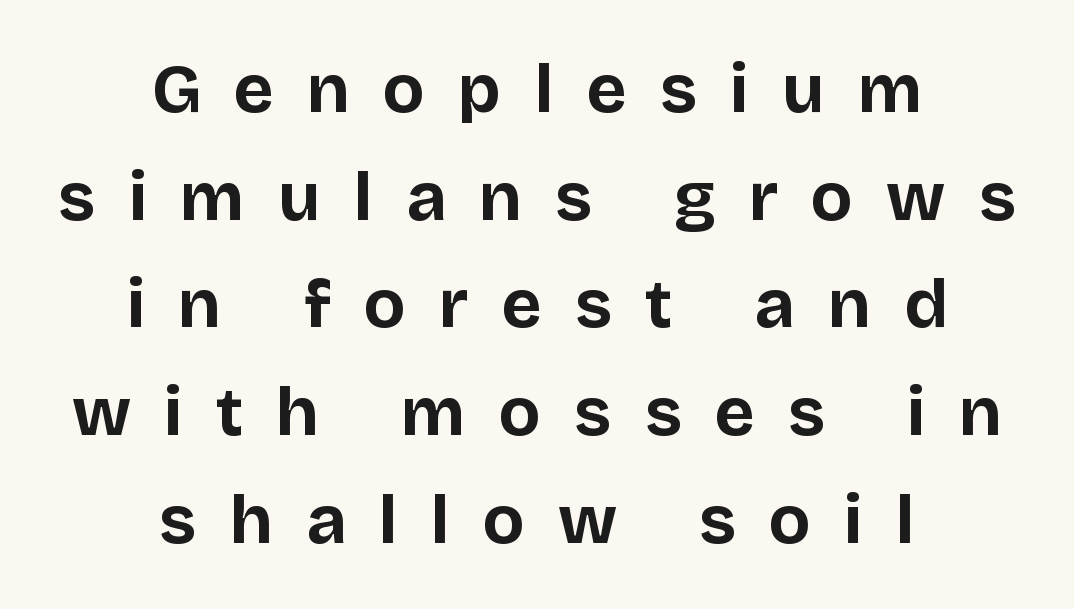
{"serif": "no", "italic": "no", "bold": "yes", "weight": "bold", "width": "normal", "stroke_contrast": "low", "x_height": "large", "monospaced": "no", "underline": "no", "align": "center", "line_spacing": "normal", "line_spacing_ratio": 1.56, "letter_spacing": "wide", "letter_spacing_em": 0.48, "glyph_px": 69}
